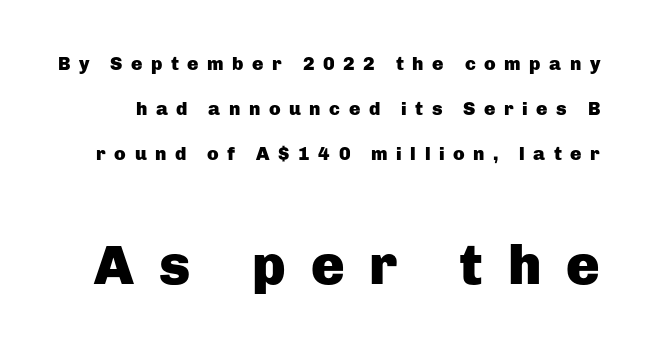
Weight: bold. What kind of face is this? One without serifs — a sans. Of the two passages, the one underneath uses the larger point size. The strip under each line holds only bare page. The passage shown is typed in a proportional face where columns would drift.
